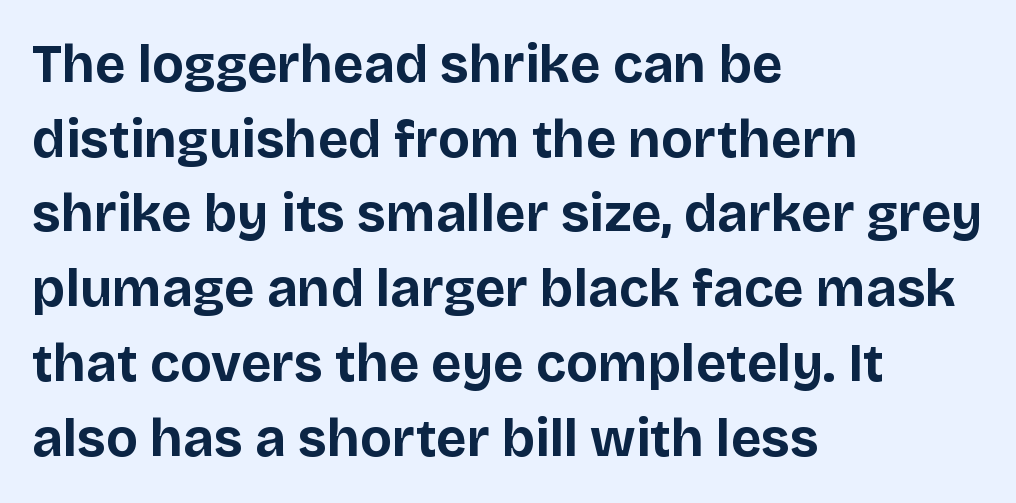
The image shows 53 px bold sans-serif type, upright; set left-aligned, normal line spacing (1.41x), normal letter spacing, not underlined; low stroke contrast and a large x-height.
